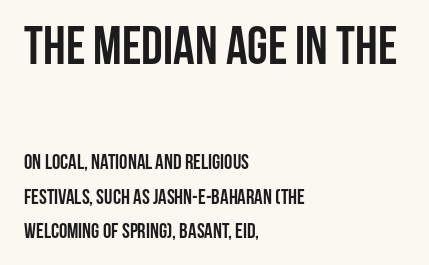
The image shows 53 px semibold, condensed sans-serif type, upright; set left-aligned, normal line spacing (1.64x), normal letter spacing, not underlined; the first (top) block is 2.52x larger; low stroke contrast and a large x-height.
